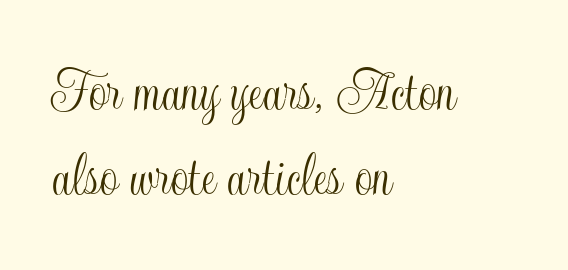
{"width": "condensed", "x_height": "small", "monospaced": "no", "underline": "no", "align": "left", "line_spacing": "normal", "line_spacing_ratio": 1.35, "letter_spacing": "normal", "letter_spacing_em": 0.0, "glyph_px": 63}
